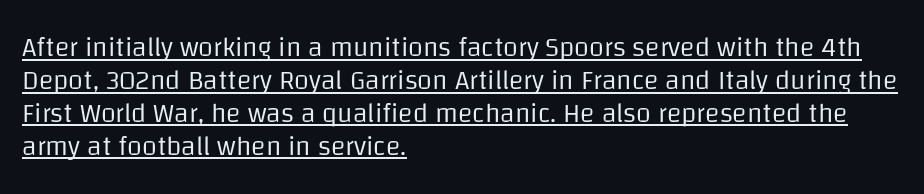
Q: Is the text bold? A: No.
Q: Is the text italic (slanted)? A: No, it is upright.
Q: Is the text underlined? A: Yes.
Q: How is the paragraph aligned? A: Left-aligned.
Q: Is the spacing between letters normal or unusually wide? A: Normal.
